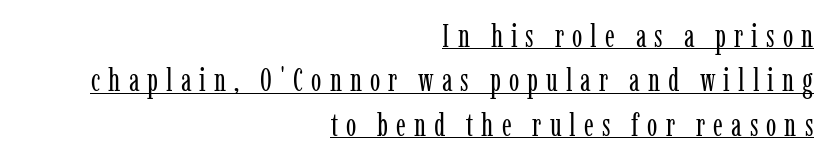
Q: Is the text bold? A: No.
Q: Is the text italic (slanted)? A: No, it is upright.
Q: Is the typeface a serif or a sans-serif typeface? A: Serif.
Q: Is the text underlined? A: Yes.
Q: How is the paragraph aligned? A: Right-aligned.
Q: Is the spacing between letters normal or unusually wide? A: Unusually wide.
Q: Is the spacing between lines tight, normal or loose? A: Normal.
Q: Width (condensed, normal, or wide)? A: Condensed.
Q: Stroke contrast? A: Low.
Q: x-height? A: Medium.
Q: Monospaced? A: No.
